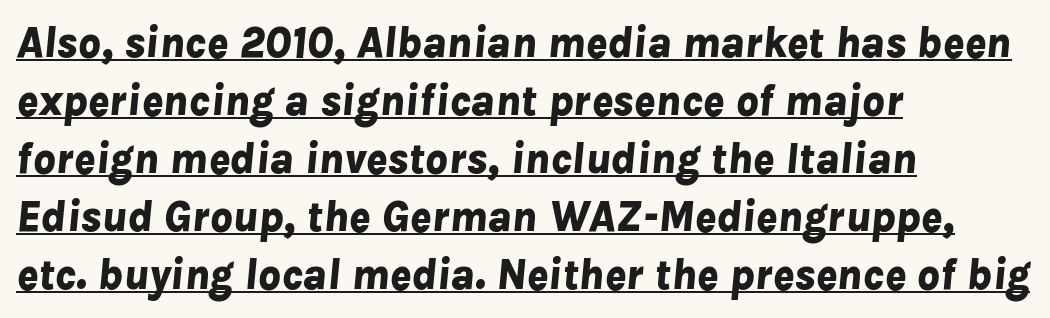
The image shows 44 px bold type, italic (leaning right); set left-aligned, normal line spacing (1.32x), normal letter spacing, underlined; low stroke contrast and a medium x-height.
